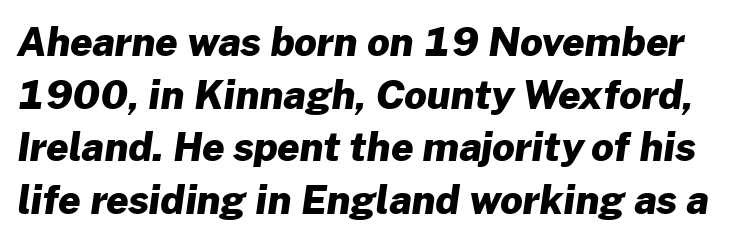
Words float on clear page, feet unadorned. If you measured baseline to baseline, you'd find a middling distance. The letters are bold, with thick, heavy strokes. Do the characters align in a grid? No, the font is proportional. Tracking value appears to be zero — textbook default spacing. In terms of letterform style, serifs are entirely absent.
